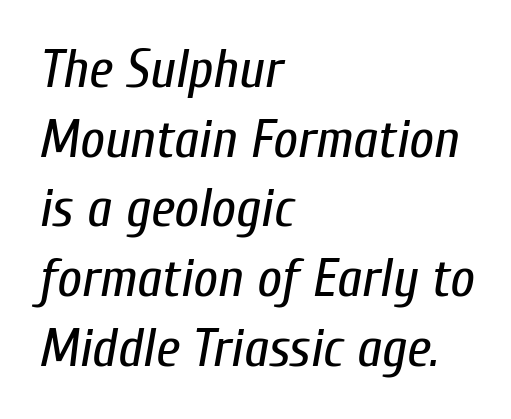
{"italic": "yes", "lean": "right", "slant_degrees": 10, "bold": "no", "weight": "regular", "width": "condensed", "stroke_contrast": "low", "x_height": "medium", "monospaced": "no", "underline": "no", "align": "left", "line_spacing": "normal", "line_spacing_ratio": 1.29, "letter_spacing": "normal", "letter_spacing_em": 0.0, "glyph_px": 54}
